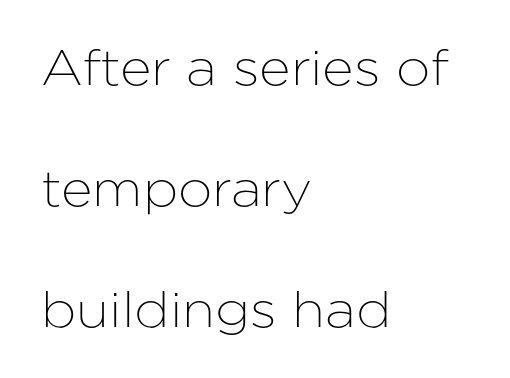
{"serif": "no", "italic": "no", "width": "normal", "stroke_contrast": "low", "x_height": "medium", "monospaced": "no", "underline": "no", "align": "left", "line_spacing": "loose", "line_spacing_ratio": 2.47, "letter_spacing": "normal", "letter_spacing_em": 0.0, "glyph_px": 49}
